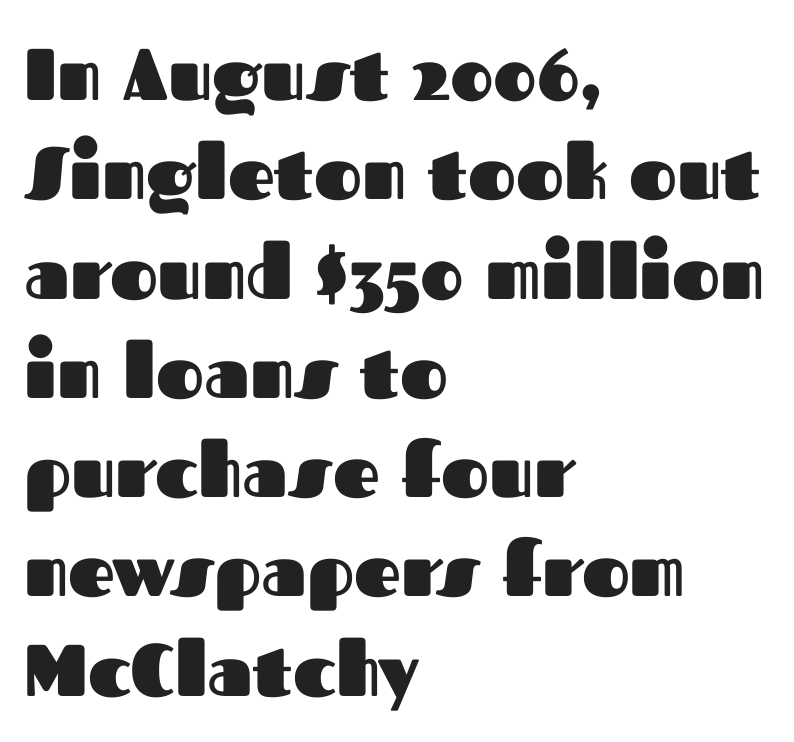
The image shows 73 px heavy sans-serif type, upright; set left-aligned, normal line spacing (1.36x), normal letter spacing, not underlined; medium stroke contrast and a medium x-height.
